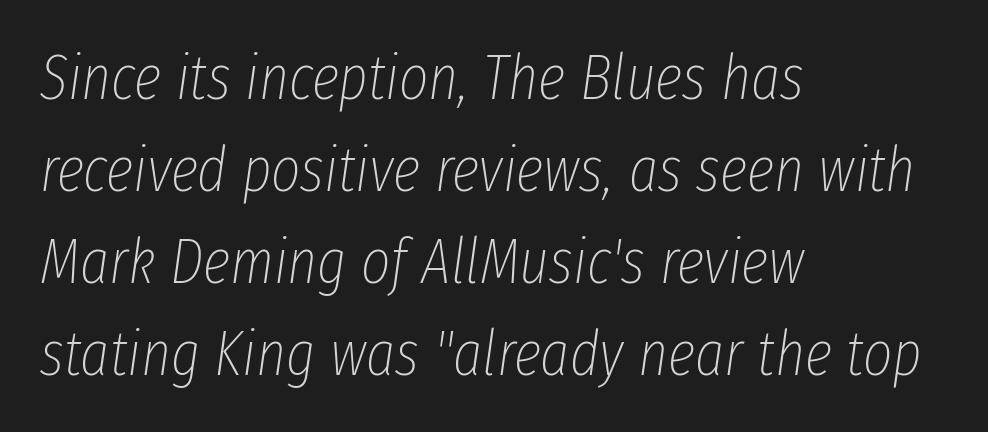
Q: Is the text bold? A: No.
Q: Is the text italic (slanted)? A: Yes, it leans right by about 8 degrees.
Q: Is the text underlined? A: No.
Q: How is the paragraph aligned? A: Left-aligned.
Q: Is the spacing between letters normal or unusually wide? A: Normal.
Q: Is the spacing between lines tight, normal or loose? A: Normal.
Q: Width (condensed, normal, or wide)? A: Condensed.
Q: Stroke contrast? A: Low.
Q: x-height? A: Medium.
Q: Monospaced? A: No.
